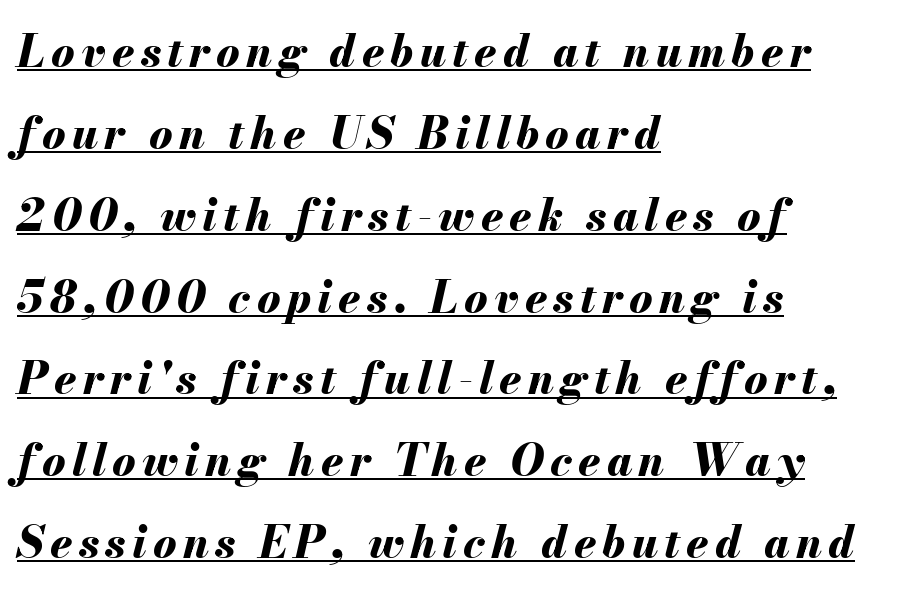
{"italic": "yes", "lean": "right", "slant_degrees": 13, "bold": "yes", "weight": "bold", "width": "normal", "stroke_contrast": "medium", "x_height": "small", "monospaced": "no", "underline": "yes", "align": "left", "line_spacing_ratio": 1.86, "glyph_px": 44}
